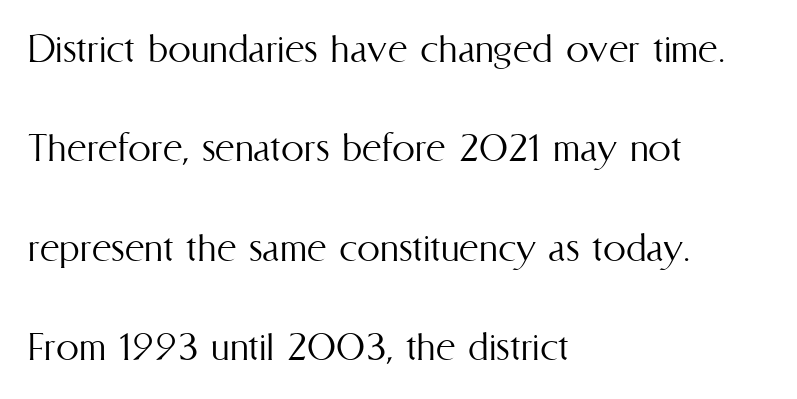
Q: Is the text bold? A: No.
Q: Is the text italic (slanted)? A: No, it is upright.
Q: Is the text underlined? A: No.
Q: How is the paragraph aligned? A: Left-aligned.
Q: Is the spacing between letters normal or unusually wide? A: Normal.
Q: Is the spacing between lines tight, normal or loose? A: Loose.
Q: Width (condensed, normal, or wide)? A: Condensed.
Q: Stroke contrast? A: Medium.
Q: x-height? A: Medium.
Q: Monospaced? A: No.
